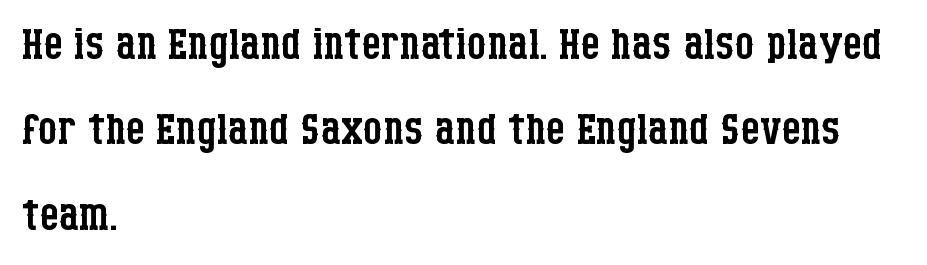
The image shows 61 px regular-weight, condensed serif type, upright; set left-aligned, normal line spacing (1.4x), normal letter spacing, not underlined; low stroke contrast and a large x-height.
